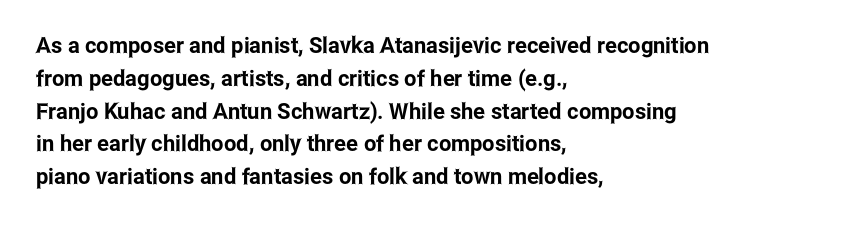
{"italic": "no", "underline": "no", "align": "left", "line_spacing": "normal", "line_spacing_ratio": 1.49, "letter_spacing": "normal", "letter_spacing_em": 0.0, "glyph_px": 22}
